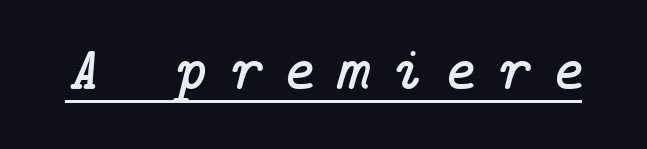
The image shows 62 px serif type, italic (leaning right); set unusually wide letter spacing (+0.34 em), underlined; low stroke contrast and a medium x-height.
